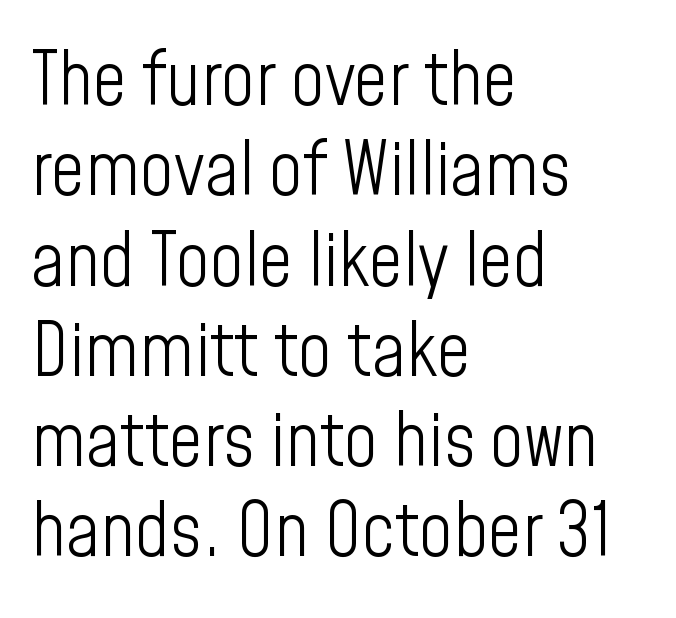
A clean baseline with only descenders dipping below it. Varying glyph widths throughout — classic text-font behaviour. Teacher's note: observe the even left margin — that is flush-left alignment. Type style note: lacks serifs.
